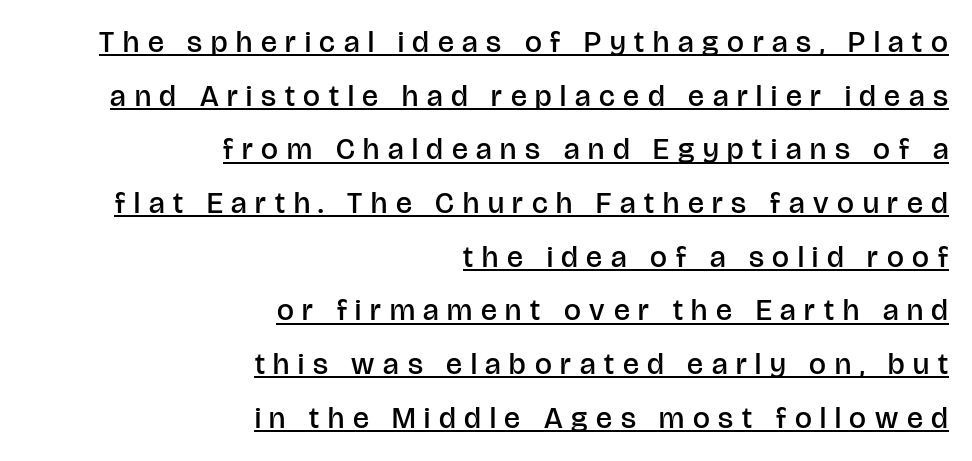
{"serif": "no", "italic": "no", "bold": "semi", "weight": "semibold", "width": "normal", "stroke_contrast": "low", "x_height": "large", "monospaced": "no", "underline": "yes", "align": "right", "line_spacing_ratio": 1.79, "letter_spacing": "wide", "letter_spacing_em": 0.29, "glyph_px": 30}
